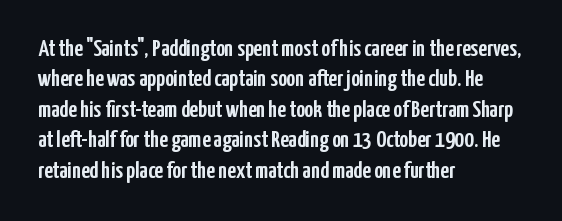
{"italic": "no", "underline": "no", "align": "left", "line_spacing": "normal", "line_spacing_ratio": 1.27, "letter_spacing": "normal", "letter_spacing_em": 0.0, "glyph_px": 24}
